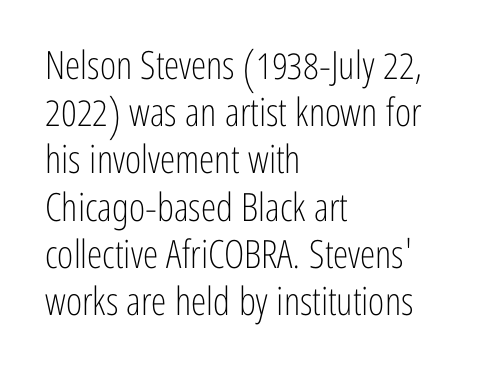
Q: Is the text bold? A: No.
Q: Is the text italic (slanted)? A: No, it is upright.
Q: Is the typeface a serif or a sans-serif typeface? A: Sans-serif.
Q: Is the text underlined? A: No.
Q: How is the paragraph aligned? A: Left-aligned.
Q: Is the spacing between letters normal or unusually wide? A: Normal.
Q: Width (condensed, normal, or wide)? A: Condensed.
Q: Stroke contrast? A: Low.
Q: x-height? A: Medium.
Q: Monospaced? A: No.
